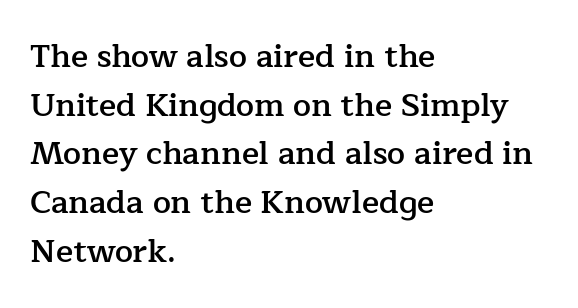
Q: Is the text bold? A: Semi-bold.
Q: Is the text italic (slanted)? A: No, it is upright.
Q: Is the typeface a serif or a sans-serif typeface? A: Serif.
Q: Is the text underlined? A: No.
Q: How is the paragraph aligned? A: Left-aligned.
Q: Is the spacing between letters normal or unusually wide? A: Normal.
Q: Is the spacing between lines tight, normal or loose? A: Normal.
Q: Width (condensed, normal, or wide)? A: Normal.
Q: Stroke contrast? A: Low.
Q: x-height? A: Medium.
Q: Monospaced? A: No.
